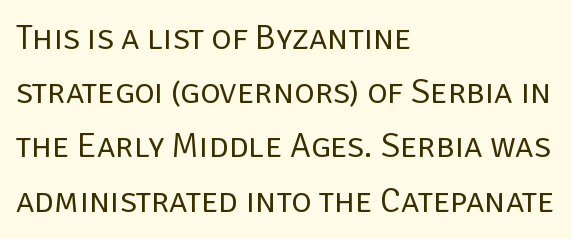
{"serif": "no", "italic": "no", "bold": "no", "weight": "regular", "width": "normal", "stroke_contrast": "low", "x_height": "large", "monospaced": "no", "underline": "no", "align": "left", "line_spacing": "normal", "line_spacing_ratio": 1.55, "letter_spacing": "normal", "letter_spacing_em": 0.0, "glyph_px": 35}
